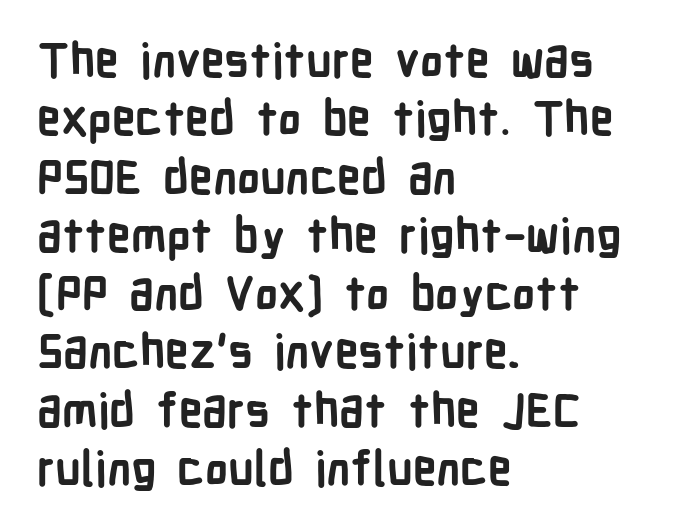
The image shows 47 px semibold, condensed sans-serif type, upright; set left-aligned, line spacing 1.24x, normal letter spacing, not underlined; low stroke contrast and a medium x-height.
